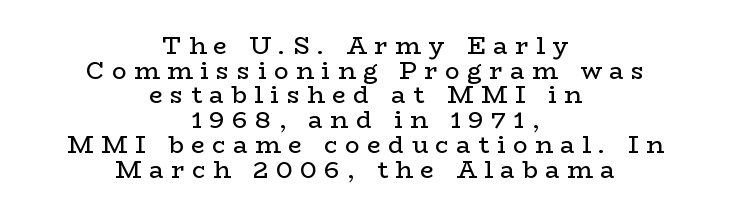
Q: Is the text bold? A: No.
Q: Is the text italic (slanted)? A: No, it is upright.
Q: Is the text underlined? A: No.
Q: How is the paragraph aligned? A: Centered.
Q: Is the spacing between letters normal or unusually wide? A: Unusually wide.
Q: Is the spacing between lines tight, normal or loose? A: Tight.
